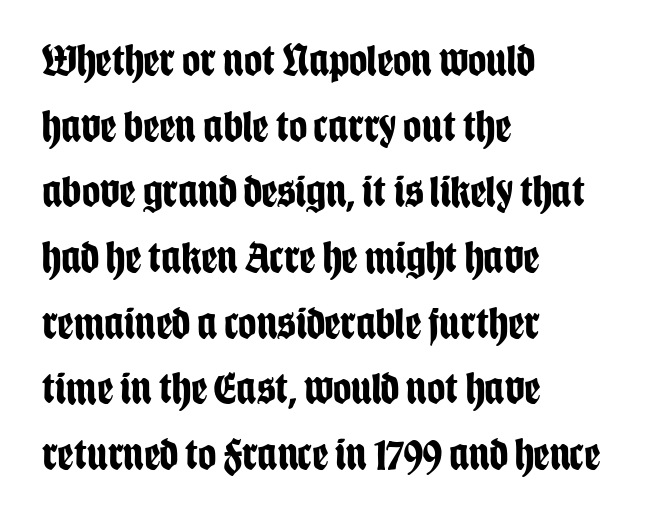
{"serif": "no", "italic": "no", "bold": "yes", "weight": "bold", "width": "condensed", "stroke_contrast": "low", "x_height": "large", "monospaced": "no", "underline": "no", "align": "left", "line_spacing": "normal", "line_spacing_ratio": 1.46, "letter_spacing": "normal", "letter_spacing_em": 0.0, "glyph_px": 45}
